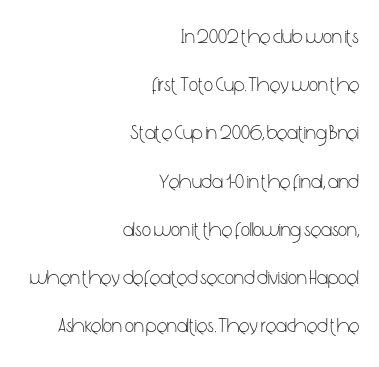
The image shows 20 px text type, upright; set right-aligned, loose line spacing (2.41x), normal letter spacing, not underlined.
